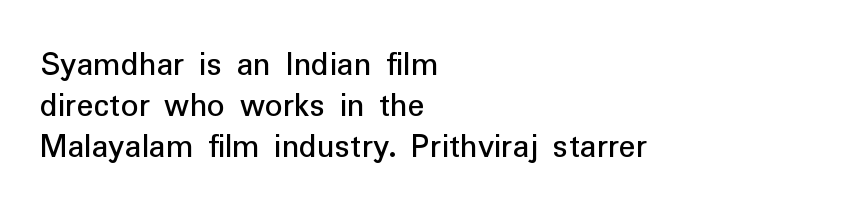
The image shows 35 px sans-serif type, upright; set left-aligned, line spacing 1.17x, normal letter spacing, not underlined; low stroke contrast and a medium x-height.
